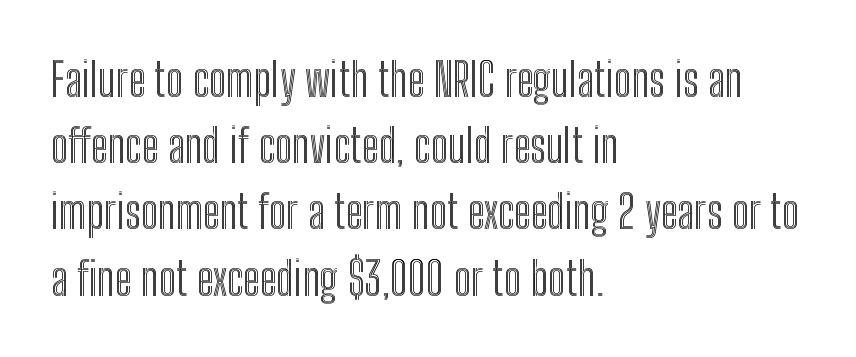
Q: Is the text italic (slanted)? A: No, it is upright.
Q: Is the text underlined? A: No.
Q: How is the paragraph aligned? A: Left-aligned.
Q: Is the spacing between letters normal or unusually wide? A: Normal.
Q: Is the spacing between lines tight, normal or loose? A: Normal.
Q: Width (condensed, normal, or wide)? A: Condensed.
Q: x-height? A: Medium.
Q: Monospaced? A: No.
